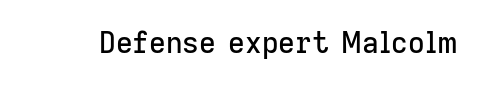
Q: Is the text italic (slanted)? A: No, it is upright.
Q: Is the typeface a serif or a sans-serif typeface? A: Sans-serif.
Q: Is the text underlined? A: No.
Q: Is the spacing between letters normal or unusually wide? A: Normal.
Q: Width (condensed, normal, or wide)? A: Normal.
Q: Stroke contrast? A: Low.
Q: x-height? A: Medium.
Q: Monospaced? A: No.
